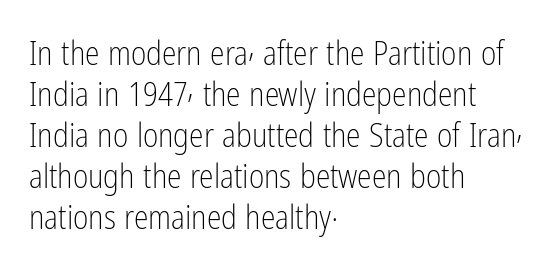
The image shows 33 px light, condensed sans-serif type, upright; set left-aligned, line spacing 1.24x, normal letter spacing, not underlined; low stroke contrast and a medium x-height.
